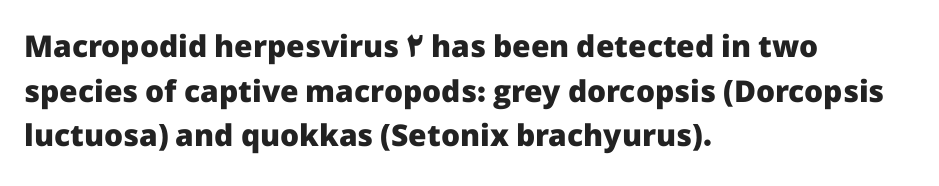
You can tell it's not italic because the verticals are truly vertical. This rendering employs a face without finishing strokes, i.e., a sans-serif. The passage is arranged the way most books set body copy — flush left. Set as a true bold cut, around the 700 mark. Line spacing here is normal.
